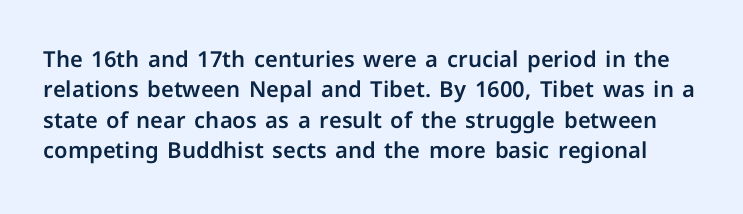
{"italic": "no", "underline": "no", "line_spacing": "normal", "line_spacing_ratio": 1.38, "letter_spacing": "normal", "letter_spacing_em": 0.0, "glyph_px": 22}
